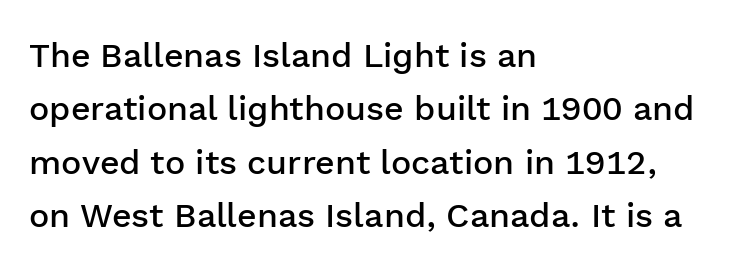
The image shows 34 px semibold sans-serif type, upright; set left-aligned, normal line spacing (1.57x), normal letter spacing, not underlined; low stroke contrast and a medium x-height.
